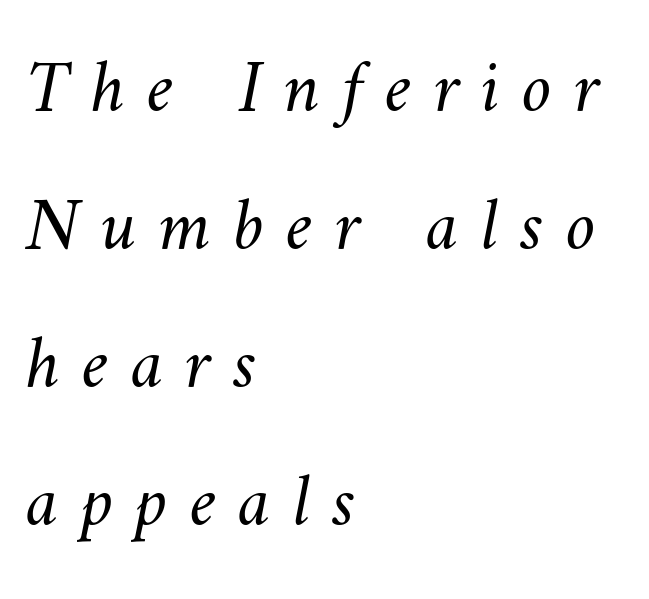
{"bold": "no", "weight": "light", "width": "normal", "stroke_contrast": "medium", "x_height": "small", "monospaced": "no", "underline": "no", "align": "left", "line_spacing_ratio": 1.84, "letter_spacing": "wide", "letter_spacing_em": 0.29, "glyph_px": 75}
